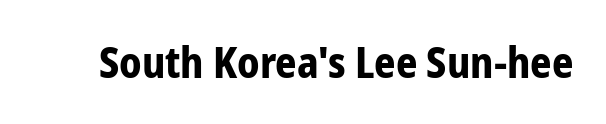
{"serif": "no", "italic": "no", "bold": "yes", "weight": "bold", "width": "condensed", "stroke_contrast": "low", "x_height": "medium", "monospaced": "no", "underline": "no", "letter_spacing": "normal", "letter_spacing_em": 0.0, "glyph_px": 42}
